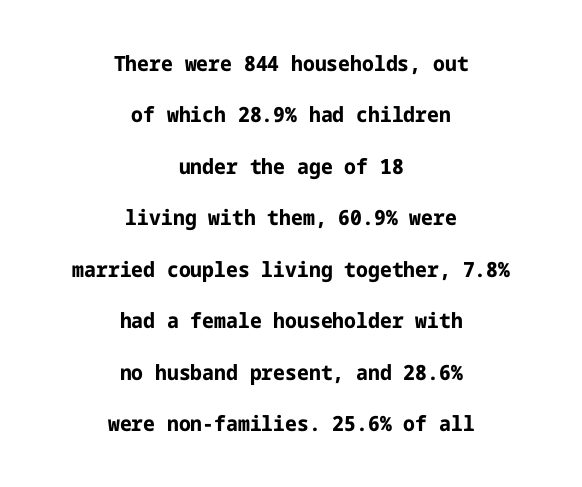
Q: Is the text bold? A: Yes.
Q: Is the text italic (slanted)? A: No, it is upright.
Q: Is the text underlined? A: No.
Q: How is the paragraph aligned? A: Centered.
Q: Is the spacing between letters normal or unusually wide? A: Normal.
Q: Is the spacing between lines tight, normal or loose? A: Loose.
